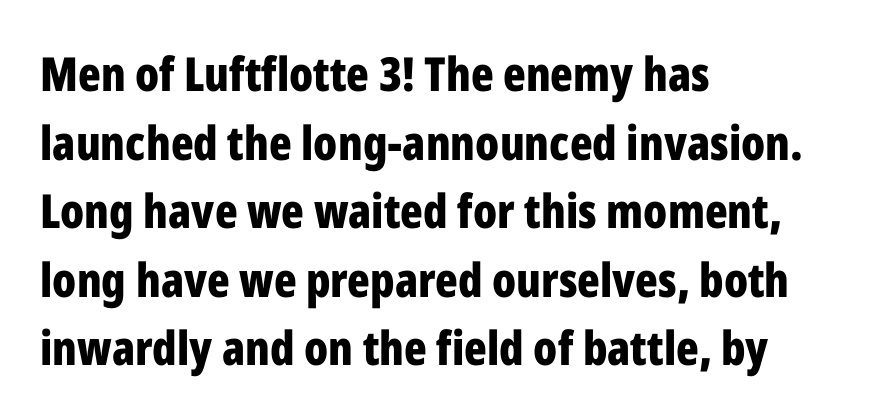
Posture: upright roman. Caption: multi-line text, flush left, ragged right. The font family rendered here belongs to the sans-serif group. The baseline area is clear. The type is set solid horizontally, with unmodified tracking.
